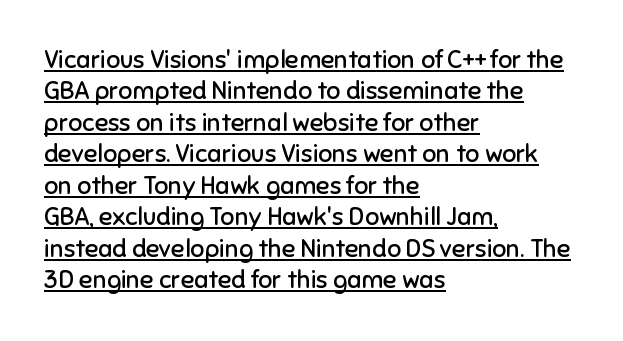
These lines keep a tight, regular rhythm from letter to letter. When letters stand straight like this, we call the style roman or upright. The block of text has a typical density, with ordinary space between rows. Each stroke keeps to a modest, everyday thickness or less. In CSS terms this would be text-align: left. Glance below the letters and you will spot a drawn line.
